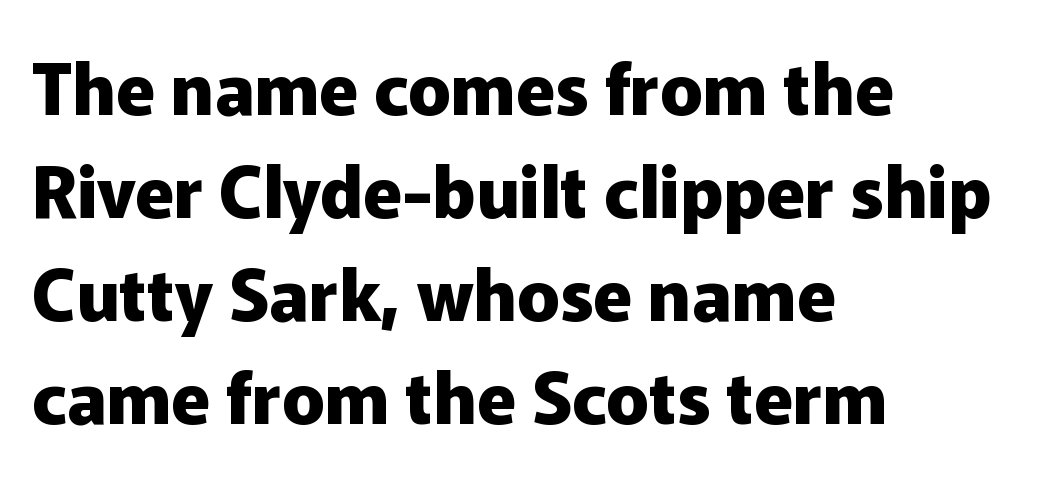
{"serif": "no", "italic": "no", "bold": "yes", "weight": "heavy", "width": "normal", "stroke_contrast": "low", "x_height": "medium", "monospaced": "no", "underline": "no", "align": "left", "line_spacing": "normal", "line_spacing_ratio": 1.45, "letter_spacing": "normal", "letter_spacing_em": 0.0, "glyph_px": 71}
